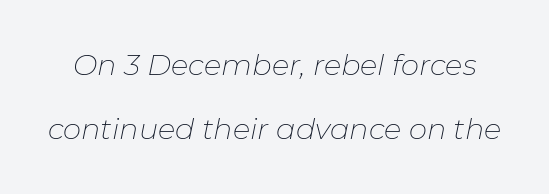
{"italic": "yes", "lean": "right", "slant_degrees": 11, "bold": "no", "weight": "thin", "width": "normal", "stroke_contrast": "low", "x_height": "medium", "monospaced": "no", "underline": "no", "line_spacing": "loose", "line_spacing_ratio": 2.22, "letter_spacing": "normal", "letter_spacing_em": 0.0, "glyph_px": 29}
